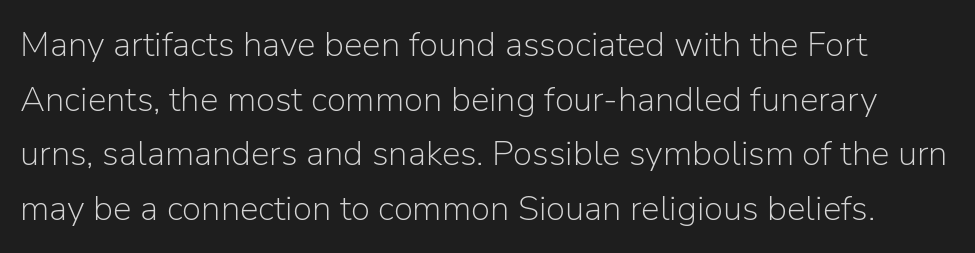
{"serif": "no", "italic": "no", "bold": "no", "weight": "light", "width": "normal", "stroke_contrast": "low", "x_height": "medium", "monospaced": "no", "underline": "no", "line_spacing": "normal", "line_spacing_ratio": 1.56, "letter_spacing": "normal", "letter_spacing_em": 0.0, "glyph_px": 35}
